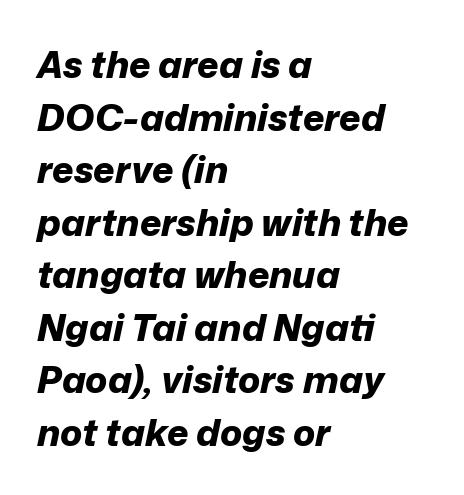
You'd pick this weight for a headline — it's a proper bold. Slant detected: the letters are inclined. Descenders hang freely into open space. Rows of type keep a routine distance in the vertical direction. Glyph-to-glyph distance matches everyday printed text.
